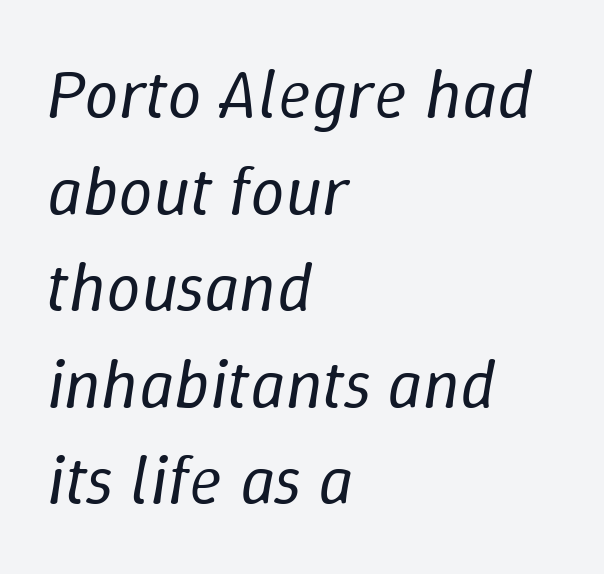
Q: Is the text bold? A: No.
Q: Is the text italic (slanted)? A: Yes, it leans right by about 9 degrees.
Q: Is the text underlined? A: No.
Q: How is the paragraph aligned? A: Left-aligned.
Q: Is the spacing between letters normal or unusually wide? A: Normal.
Q: Is the spacing between lines tight, normal or loose? A: Normal.
Q: Width (condensed, normal, or wide)? A: Normal.
Q: Stroke contrast? A: Low.
Q: x-height? A: Medium.
Q: Monospaced? A: No.
